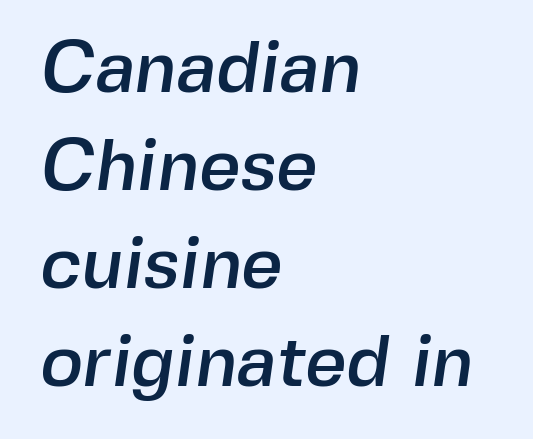
Q: Is the typeface a serif or a sans-serif typeface? A: Sans-serif.
Q: Is the text underlined? A: No.
Q: How is the paragraph aligned? A: Left-aligned.
Q: Is the spacing between letters normal or unusually wide? A: Normal.
Q: Is the spacing between lines tight, normal or loose? A: Normal.
Q: Width (condensed, normal, or wide)? A: Normal.
Q: x-height? A: Medium.
Q: Monospaced? A: No.
